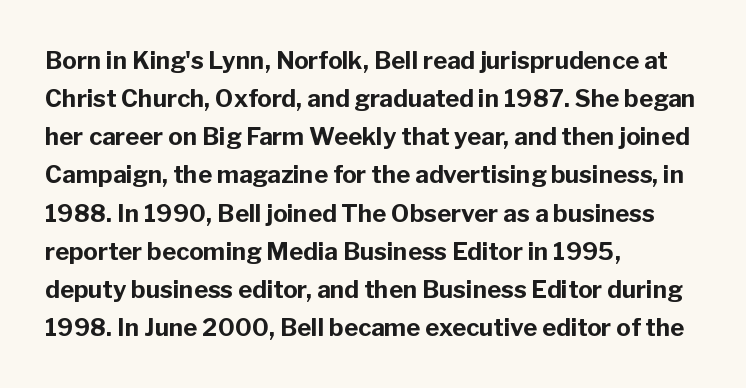
{"italic": "no", "bold": "yes", "underline": "no", "align": "left", "line_spacing": "normal", "line_spacing_ratio": 1.59, "letter_spacing": "normal", "letter_spacing_em": 0.0, "glyph_px": 24}
